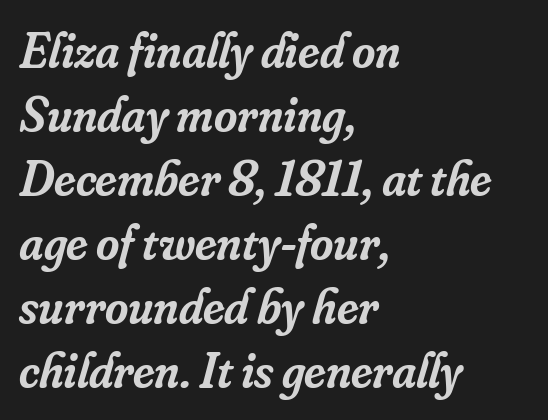
{"serif": "yes", "italic": "yes", "lean": "right", "slant_degrees": 16, "bold": "semi", "weight": "semibold", "width": "normal", "stroke_contrast": "low", "x_height": "small", "monospaced": "no", "underline": "no", "align": "left", "line_spacing": "normal", "line_spacing_ratio": 1.28, "letter_spacing": "normal", "letter_spacing_em": 0.0, "glyph_px": 50}
